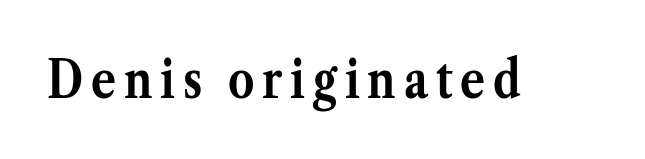
{"serif": "yes", "italic": "no", "bold": "yes", "weight": "semibold", "width": "normal", "stroke_contrast": "medium", "x_height": "medium", "monospaced": "no", "underline": "no", "glyph_px": 52}
